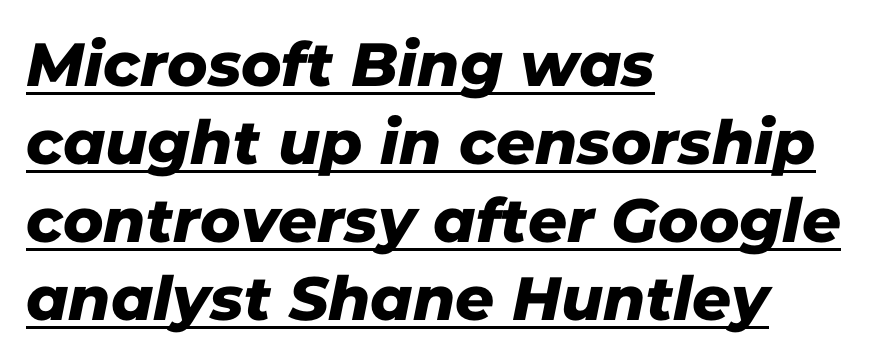
The image shows 61 px sans-serif type; set left-aligned, normal line spacing (1.28x), normal letter spacing, underlined; low stroke contrast and a medium x-height.
